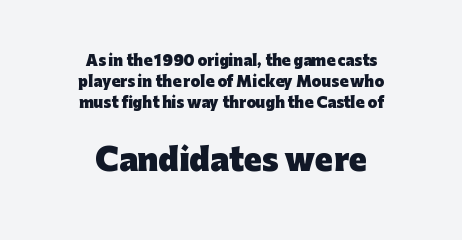
{"serif": "no", "italic": "no", "bold": "yes", "weight": "heavy", "width": "normal", "stroke_contrast": "low", "x_height": "medium", "monospaced": "no", "underline": "no", "align": "center", "line_spacing": "normal", "line_spacing_ratio": 1.51, "letter_spacing": "normal", "letter_spacing_em": 0.0, "larger_block": "second", "size_ratio": 2.14, "glyph_px": 30}
